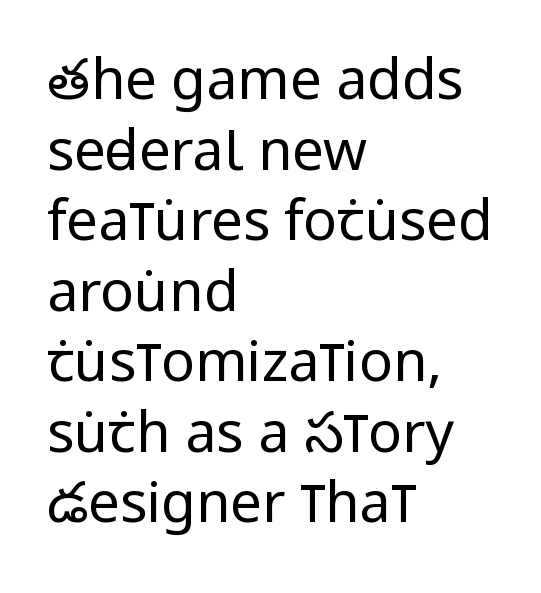
Q: Is the text bold? A: No.
Q: Is the text italic (slanted)? A: No, it is upright.
Q: Is the typeface a serif or a sans-serif typeface? A: Sans-serif.
Q: Is the text underlined? A: No.
Q: How is the paragraph aligned? A: Left-aligned.
Q: Is the spacing between letters normal or unusually wide? A: Normal.
Q: Is the spacing between lines tight, normal or loose? A: Normal.
Q: Width (condensed, normal, or wide)? A: Condensed.
Q: Stroke contrast? A: Low.
Q: x-height? A: Large.
Q: Monospaced? A: No.
